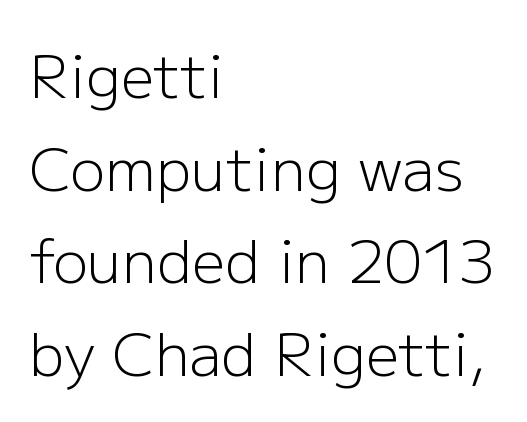
The image shows 59 px light sans-serif type, upright; set left-aligned, normal line spacing (1.57x), normal letter spacing, not underlined; low stroke contrast and a medium x-height.
